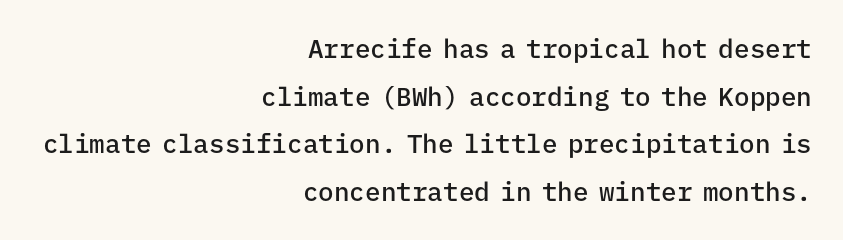
The text block is weighted toward the right margin, trailing off unevenly leftward. Caption: standard tracking, unaltered. Stroke thickness is moderately raised; the sample reads as semibold. Tall strokes in this sample are plumb rather than angled.
